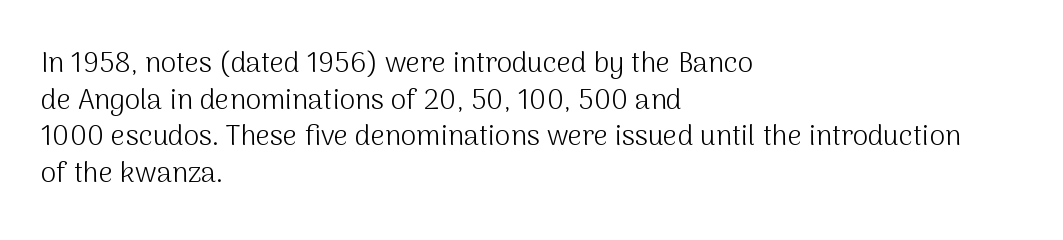
The image shows 28 px light sans-serif type, upright; set left-aligned, normal line spacing (1.31x), normal letter spacing, not underlined; medium stroke contrast and a medium x-height.
